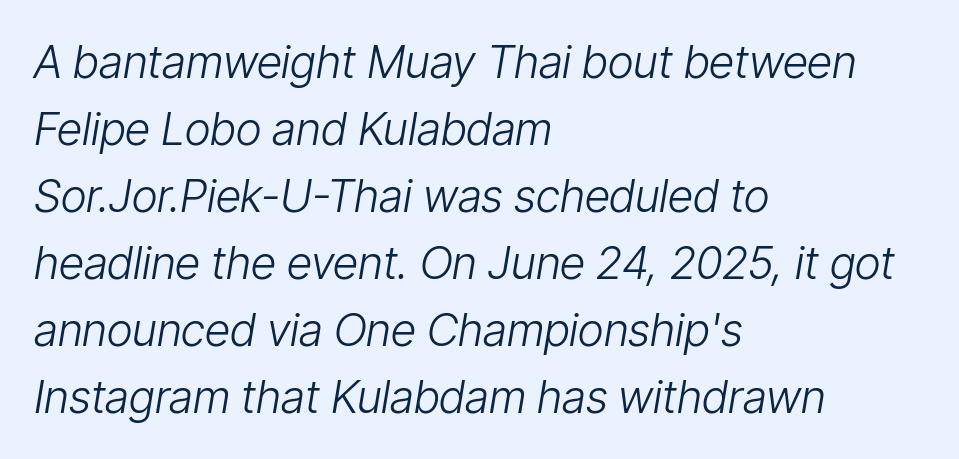
The image shows 45 px light, condensed type, italic (leaning right); set left-aligned, normal line spacing (1.49x), normal letter spacing, not underlined; low stroke contrast and a medium x-height.
